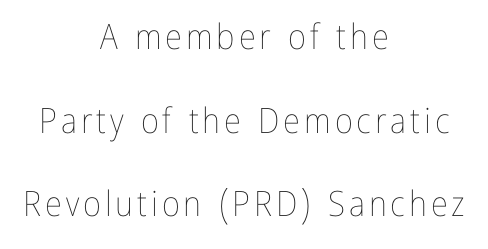
{"italic": "no", "bold": "no", "weight": "thin", "width": "condensed", "stroke_contrast": "low", "x_height": "medium", "monospaced": "no", "underline": "no", "align": "center", "line_spacing": "loose", "line_spacing_ratio": 2.39, "glyph_px": 35}
